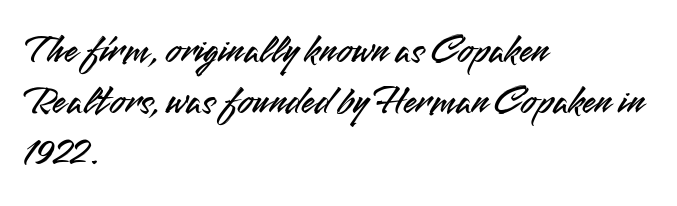
{"serif": "no", "width": "normal", "stroke_contrast": "medium", "x_height": "small", "monospaced": "no", "underline": "no", "align": "left", "line_spacing": "normal", "line_spacing_ratio": 1.27, "letter_spacing": "normal", "letter_spacing_em": 0.0, "glyph_px": 40}
